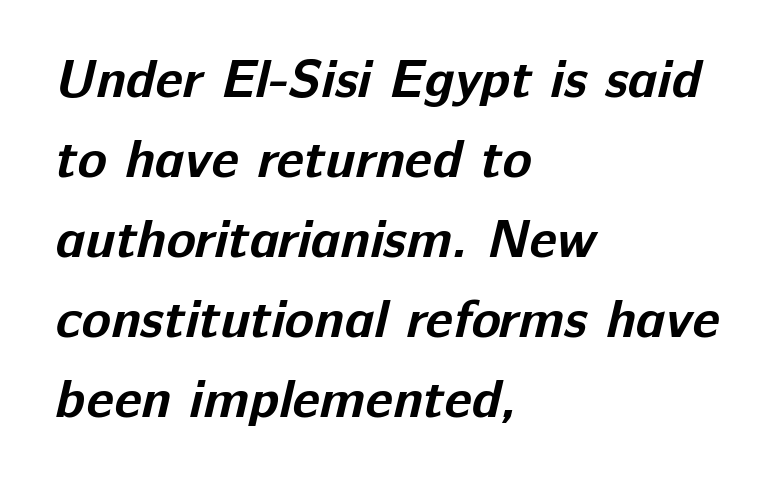
The image shows 54 px bold sans-serif type; set left-aligned, normal line spacing (1.48x), normal letter spacing, not underlined; low stroke contrast and a medium x-height.
